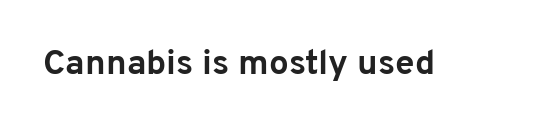
Tall strokes in this sample are plumb rather than angled. Varying glyph widths throughout — classic text-font behaviour. Default kerning and tracking; the words read as compact shapes. Its strokes are broad and dark, the hallmark of bold type. Quick note: underline off.
